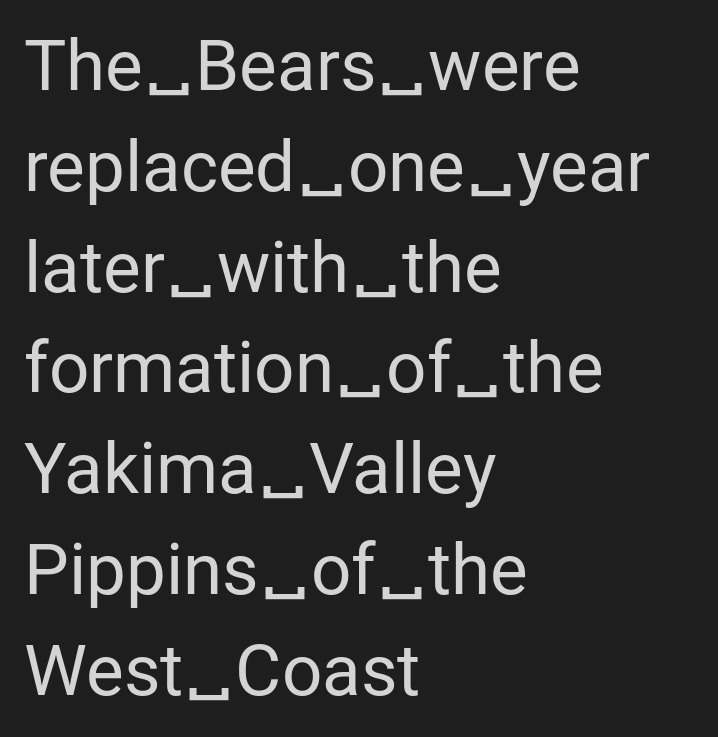
The passage shown is not bold in any degree. Does the leading feel generous? No, just average. This is the regular roman posture of the typeface. What stands out about the letter spacing? Nothing — it is the standard amount. Bare-footed words on every line. The face used here is proportionally spaced, like ordinary book or web type.
